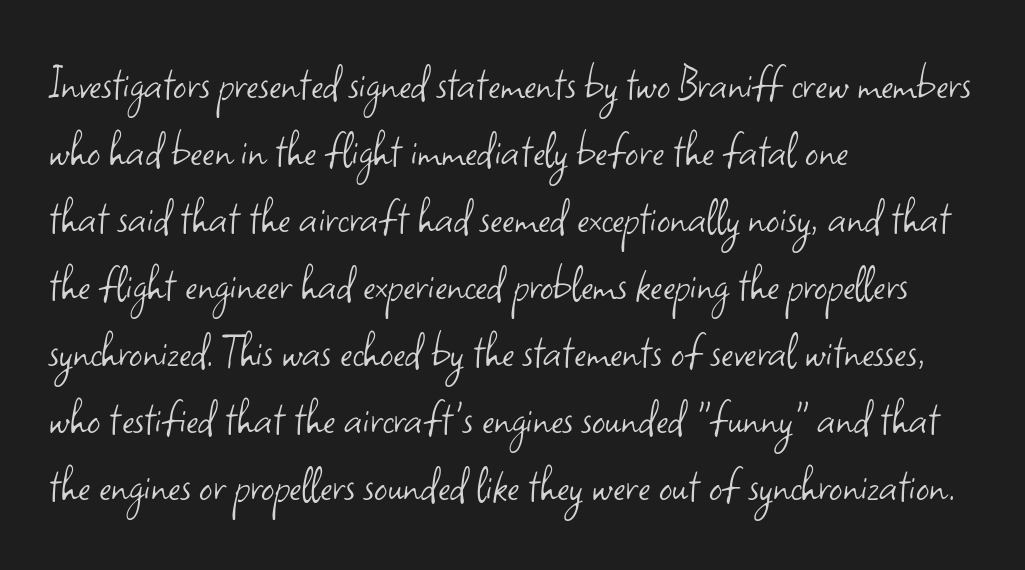
The image shows 52 px light sans-serif type; set left-aligned, normal line spacing (1.29x), normal letter spacing, not underlined; low stroke contrast and a small x-height.
